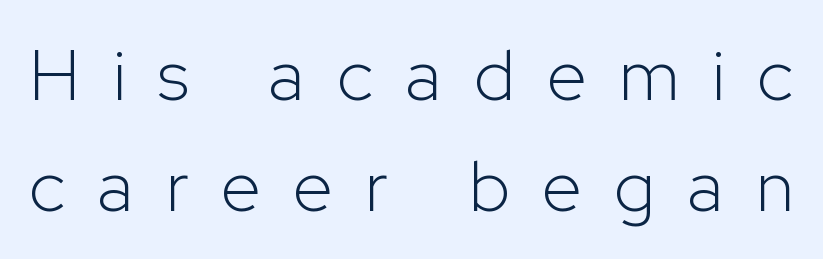
{"serif": "no", "italic": "no", "bold": "no", "weight": "light", "width": "normal", "stroke_contrast": "low", "x_height": "medium", "monospaced": "no", "underline": "no", "line_spacing": "normal", "line_spacing_ratio": 1.54, "letter_spacing": "wide", "letter_spacing_em": 0.45, "glyph_px": 72}
